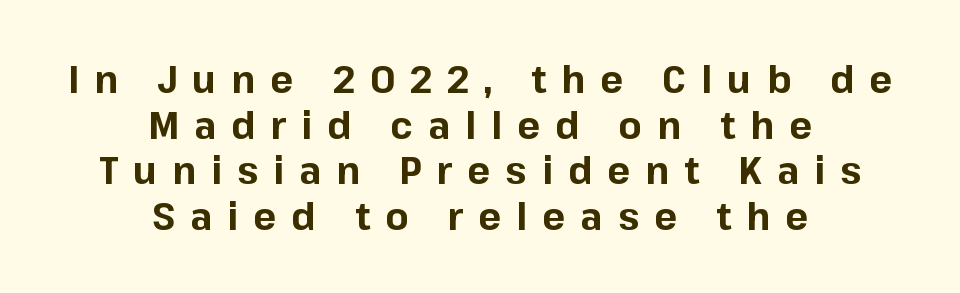
{"serif": "no", "italic": "no", "bold": "yes", "weight": "bold", "width": "normal", "stroke_contrast": "low", "x_height": "medium", "monospaced": "no", "underline": "no", "align": "center", "line_spacing_ratio": 1.2, "letter_spacing": "wide", "letter_spacing_em": 0.4, "glyph_px": 38}
